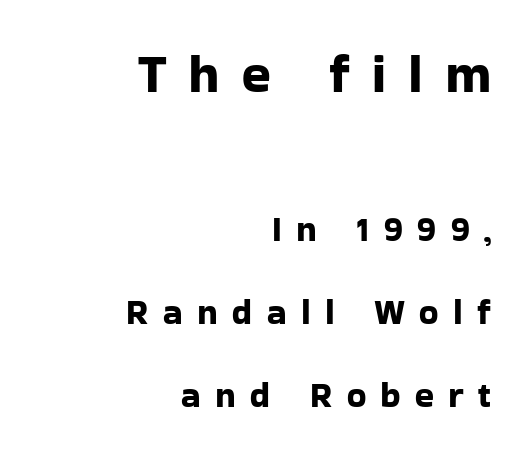
The image shows 53 px sans-serif type, upright; set right-aligned, loose line spacing (2.37x), unusually wide letter spacing (+0.41 em), not underlined; the first (top) block is 1.51x larger; low stroke contrast and a medium x-height.
